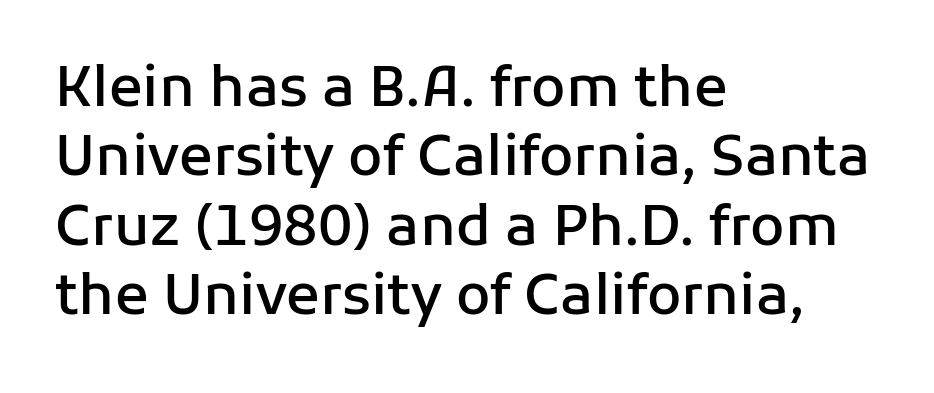
Q: Is the text bold? A: Semi-bold.
Q: Is the text italic (slanted)? A: No, it is upright.
Q: Is the typeface a serif or a sans-serif typeface? A: Sans-serif.
Q: Is the text underlined? A: No.
Q: How is the paragraph aligned? A: Left-aligned.
Q: Is the spacing between letters normal or unusually wide? A: Normal.
Q: Width (condensed, normal, or wide)? A: Normal.
Q: Stroke contrast? A: Low.
Q: x-height? A: Medium.
Q: Monospaced? A: No.
